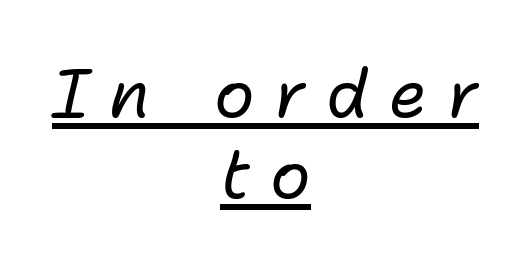
{"italic": "yes", "lean": "right", "slant_degrees": 11, "bold": "no", "weight": "regular", "width": "normal", "stroke_contrast": "low", "x_height": "medium", "monospaced": "no", "underline": "yes", "align": "center", "line_spacing_ratio": 1.21, "letter_spacing": "wide", "letter_spacing_em": 0.3, "glyph_px": 67}
